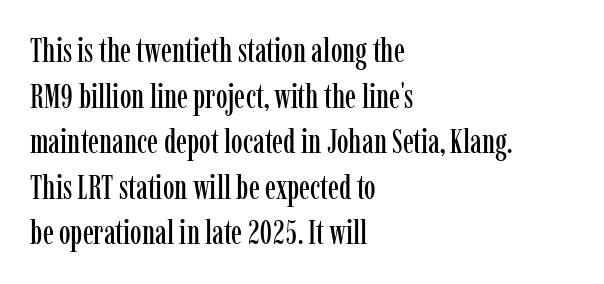
The face used here is seriffed, in the tradition of book romans. This is the regular roman posture of the typeface. The letters advance in unequal steps, a hallmark of proportional type. Look at the tracking — it's just the regular setting, nothing added. A student would call this left alignment; a typographer would say flush left, rag right. Line spacing here is normal.
